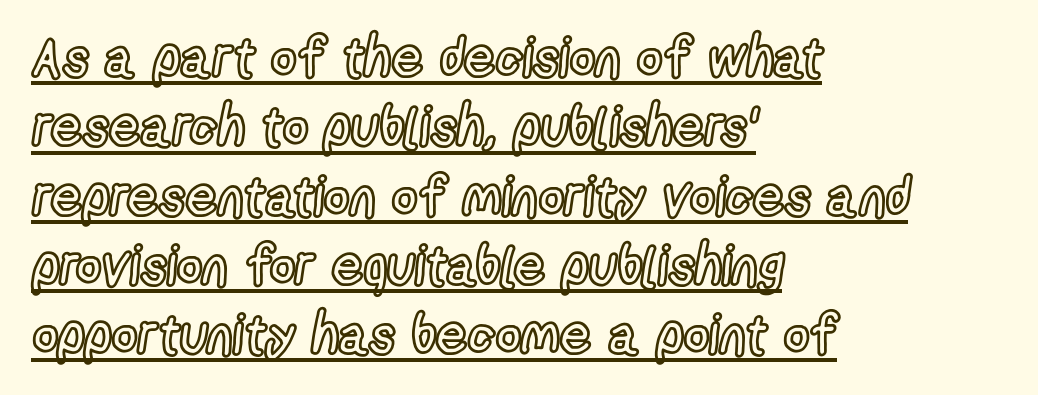
Here the glyphs are tracked normally, forming tight word shapes. Looks like regular typesetting: each glyph gets only the width it needs. Reading down the block, your eye returns to a fixed left position each line. Reading down the column, the eye jumps a familiar distance to each next line. A rule runs beneath these lines of type.
